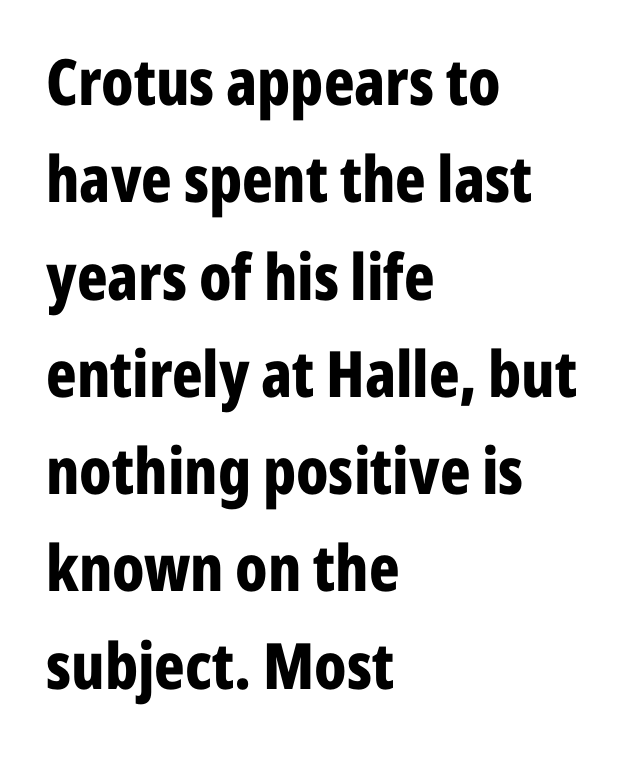
The image shows 64 px bold, condensed sans-serif type, upright; set left-aligned, normal line spacing (1.52x), normal letter spacing, not underlined; low stroke contrast and a medium x-height.
